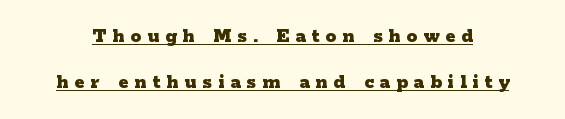
The image shows 21 px bold type, upright; set loose line spacing (2.17x), unusually wide letter spacing (+0.29 em), underlined.
